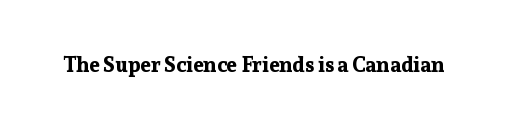
The image shows 21 px bold type, upright; set normal letter spacing, not underlined.
